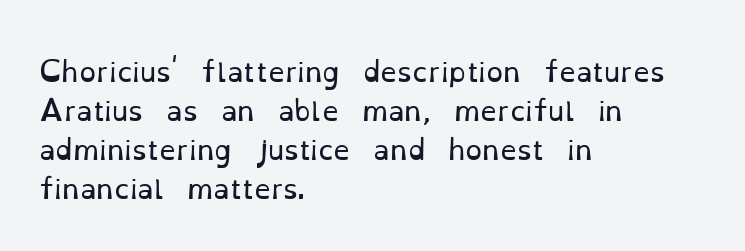
The image shows 27 px text type, upright; set left-aligned, normal line spacing (1.45x), normal letter spacing, not underlined.
